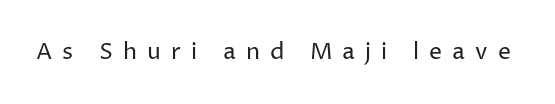
Q: Is the text bold? A: No.
Q: Is the text italic (slanted)? A: No, it is upright.
Q: Is the text underlined? A: No.
Q: Is the spacing between letters normal or unusually wide? A: Unusually wide.
